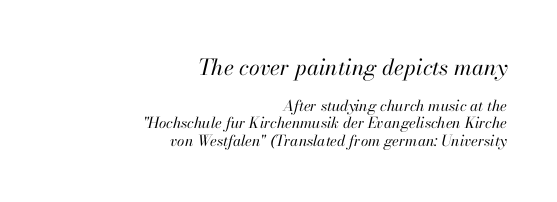
Unmarked baselines from the first word to the last. A student would call this right alignment; a typographer would say flush right, rag left. Here the first block reads like a headline and the second like body copy. Tracking value appears to be zero — textbook default spacing. Slant detected: the letters are inclined. The weight would be labelled regular, book, light, or lighter still.
